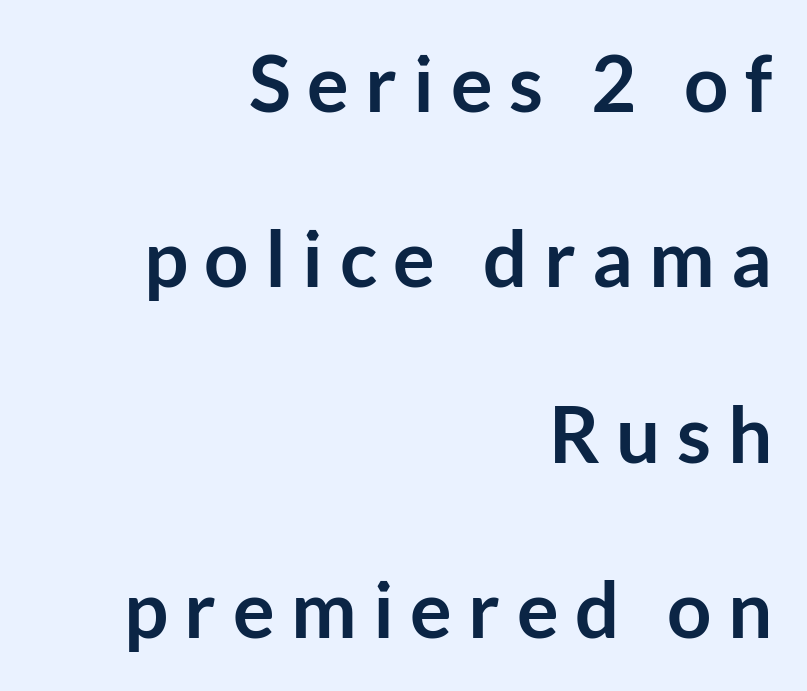
Q: Is the text bold? A: Yes.
Q: Is the text italic (slanted)? A: No, it is upright.
Q: Is the typeface a serif or a sans-serif typeface? A: Sans-serif.
Q: Is the text underlined? A: No.
Q: How is the paragraph aligned? A: Right-aligned.
Q: Is the spacing between letters normal or unusually wide? A: Unusually wide.
Q: Is the spacing between lines tight, normal or loose? A: Loose.
Q: Width (condensed, normal, or wide)? A: Normal.
Q: Stroke contrast? A: Low.
Q: x-height? A: Medium.
Q: Monospaced? A: No.
